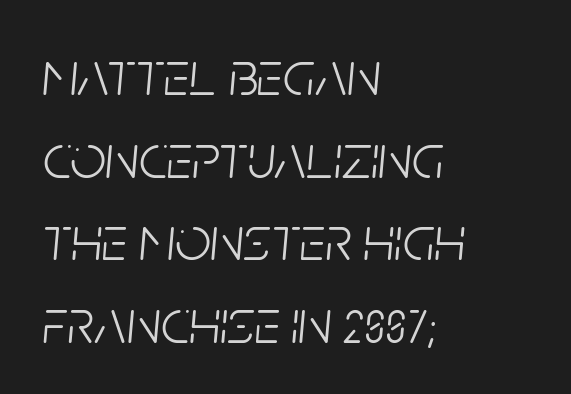
Unmarked baselines from the first word to the last. Successive baselines arrive at the customary interval. Stroke thickness stays within the range of a standard reading face or lighter. No extra tracking has been applied to these lines.
